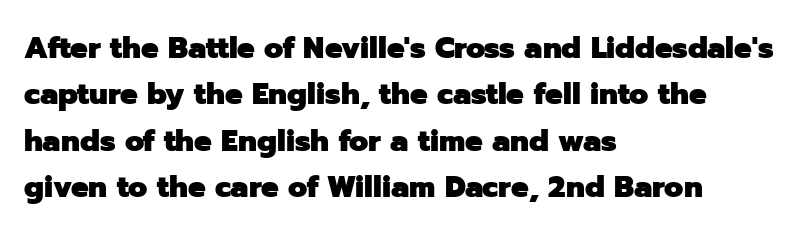
{"serif": "no", "italic": "no", "bold": "yes", "weight": "heavy", "width": "normal", "stroke_contrast": "low", "x_height": "medium", "monospaced": "no", "underline": "no", "align": "left", "line_spacing": "normal", "line_spacing_ratio": 1.5, "letter_spacing": "normal", "letter_spacing_em": 0.0, "glyph_px": 31}
